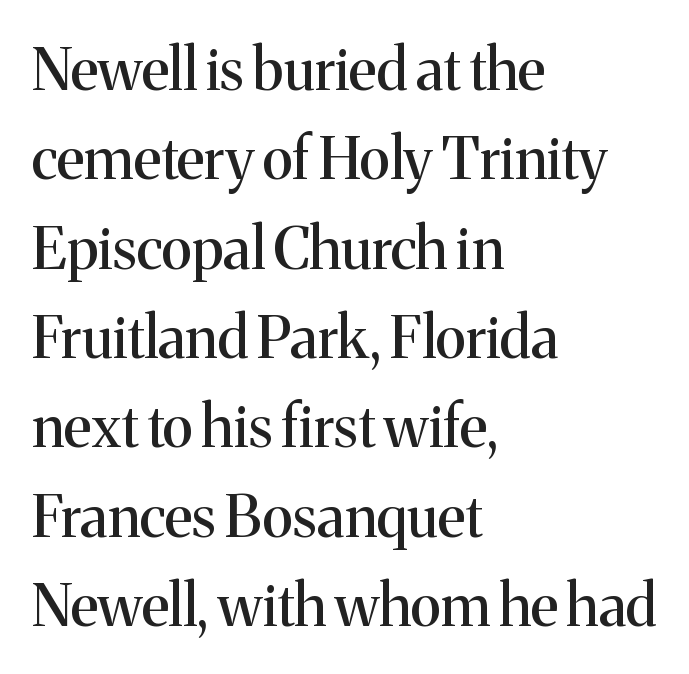
Serifs: yes, visible at the terminals of the letterforms. Decoration check: the copy has no underline. Casual observation: everything's shoved over to the left. The specimen reads as upright at a glance. The rows are spaced the way most documents space them.
